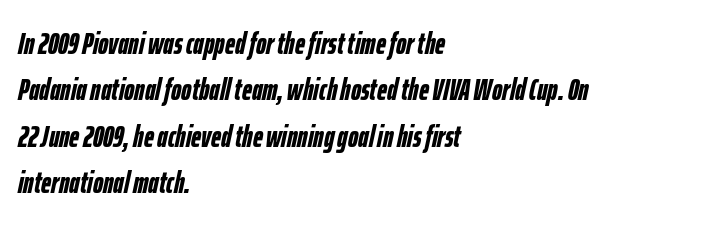
{"italic": "yes", "lean": "right", "slant_degrees": 12, "bold": "yes", "weight": "semibold", "width": "condensed", "stroke_contrast": "low", "x_height": "medium", "monospaced": "no", "underline": "no", "align": "left", "line_spacing": "normal", "line_spacing_ratio": 1.5, "letter_spacing": "normal", "letter_spacing_em": 0.0, "glyph_px": 31}
